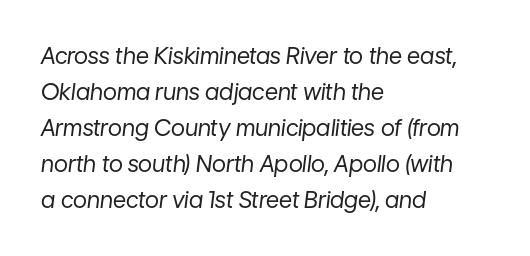
Q: Is the text bold? A: No.
Q: Is the text italic (slanted)? A: Yes, it leans right by about 7 degrees.
Q: Is the text underlined? A: No.
Q: How is the paragraph aligned? A: Left-aligned.
Q: Is the spacing between letters normal or unusually wide? A: Normal.
Q: Is the spacing between lines tight, normal or loose? A: Normal.
